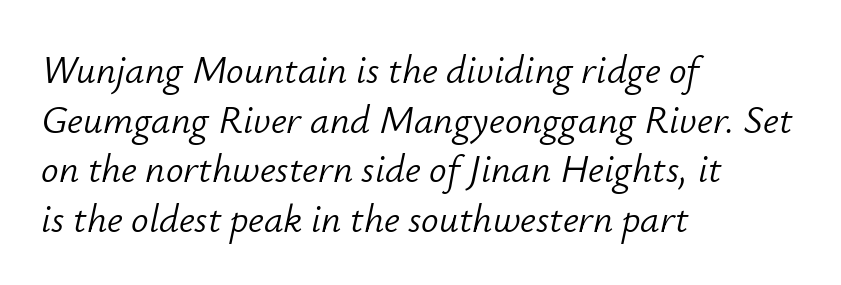
The letterforms sit at book weight or below. The foot of each line stays bare and open. Emphasis-style slanted type is in use. Is this a fixed-width face? No — the glyphs have proportional, varying widths.
